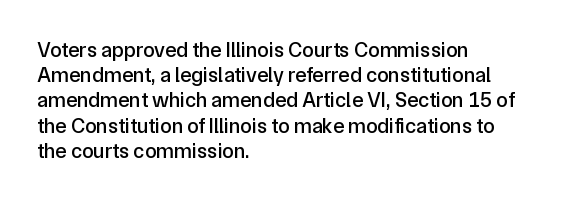
Q: Is the text italic (slanted)? A: No, it is upright.
Q: Is the text underlined? A: No.
Q: How is the paragraph aligned? A: Left-aligned.
Q: Is the spacing between letters normal or unusually wide? A: Normal.
